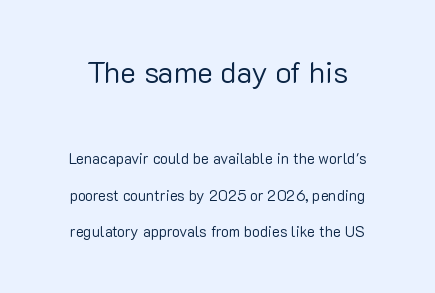
Q: Is the text bold? A: No.
Q: Is the text italic (slanted)? A: No, it is upright.
Q: Is the typeface a serif or a sans-serif typeface? A: Sans-serif.
Q: Is the text underlined? A: No.
Q: Is the spacing between letters normal or unusually wide? A: Normal.
Q: Is the spacing between lines tight, normal or loose? A: Loose.
Q: Which block of text is set in a larger size, the first (top) or the second (bottom)? A: The first (top) one.
Q: Width (condensed, normal, or wide)? A: Normal.
Q: Stroke contrast? A: Low.
Q: x-height? A: Medium.
Q: Monospaced? A: No.
